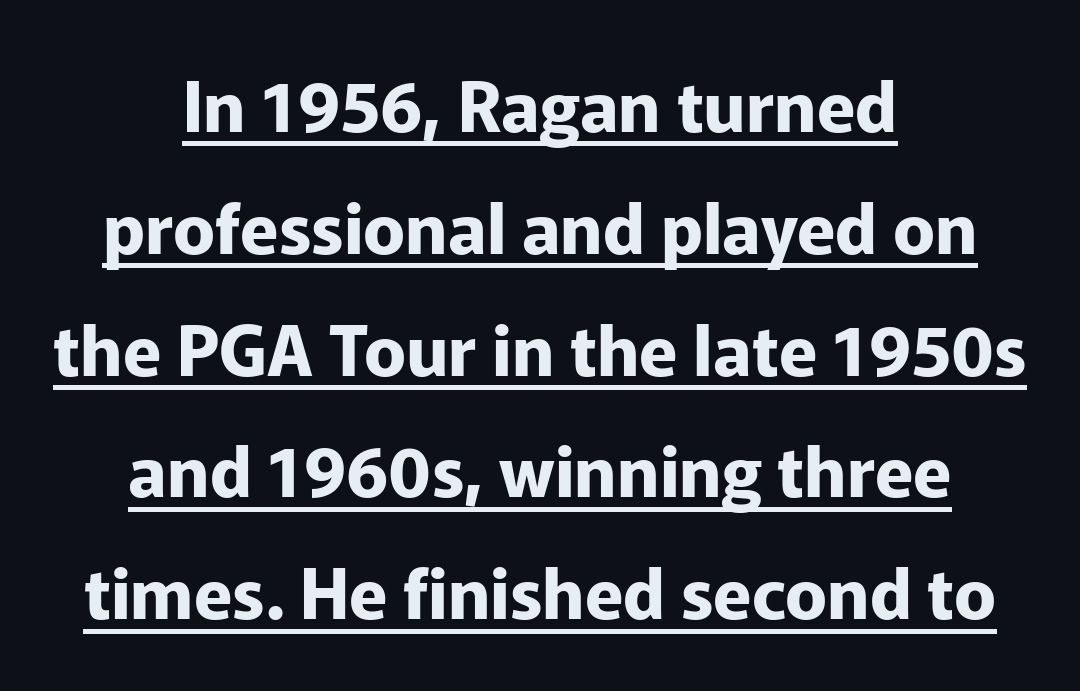
The image shows 70 px bold sans-serif type, upright; set centered, line spacing 1.74x, normal letter spacing, underlined; low stroke contrast and a medium x-height.
